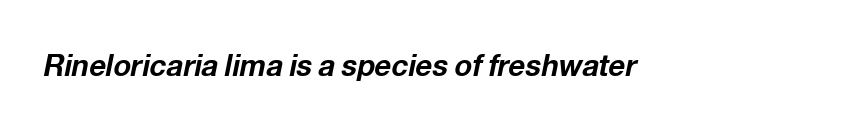
{"italic": "yes", "lean": "right", "slant_degrees": 12, "bold": "yes", "weight": "bold", "width": "normal", "stroke_contrast": "low", "x_height": "medium", "monospaced": "no", "underline": "no", "letter_spacing": "normal", "letter_spacing_em": 0.0, "glyph_px": 29}
